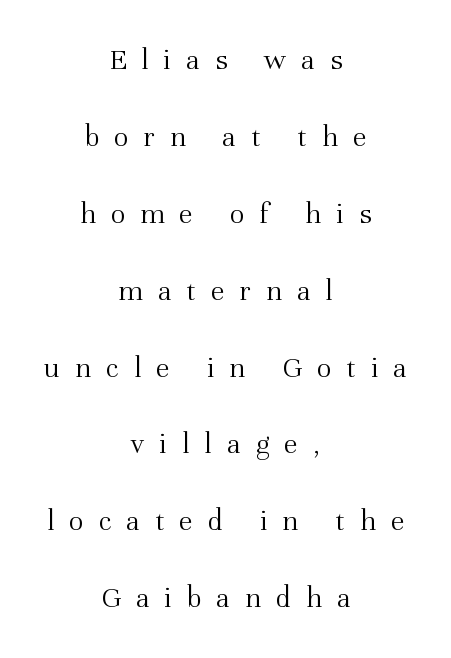
The image shows 31 px light serif type, upright; set centered, loose line spacing (2.48x), unusually wide letter spacing (+0.48 em), not underlined; medium stroke contrast and a medium x-height.
